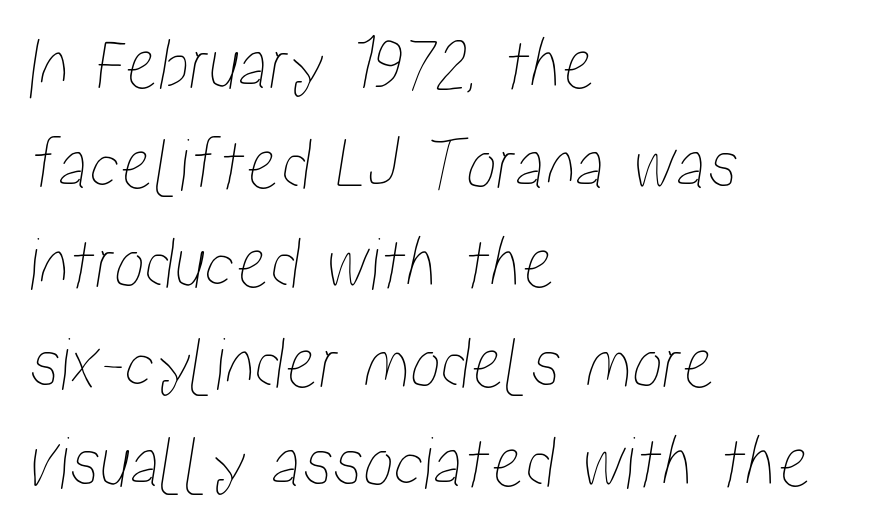
A typesetter would call this leading conventional body-copy spacing. Looks like regular typesetting: each glyph gets only the width it needs. In terms of letterspacing, this is plain default setting. The rendering anchors every line to the left-hand side. Check the space under the baseline: it is left empty.
